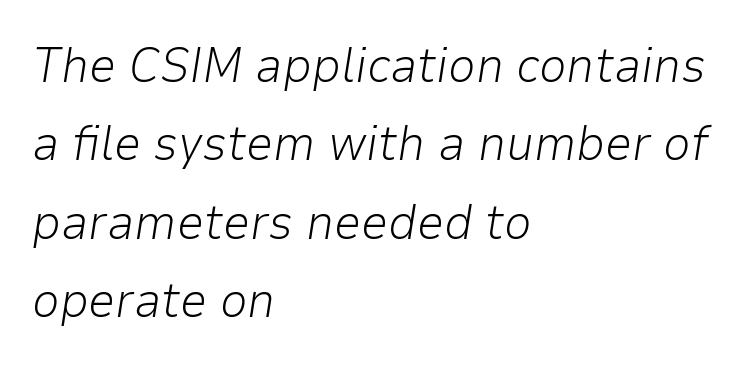
Q: Is the text bold? A: No.
Q: Is the text italic (slanted)? A: Yes, it leans right by about 9 degrees.
Q: Is the text underlined? A: No.
Q: How is the paragraph aligned? A: Left-aligned.
Q: Is the spacing between letters normal or unusually wide? A: Normal.
Q: Is the spacing between lines tight, normal or loose? A: Normal.
Q: Width (condensed, normal, or wide)? A: Normal.
Q: Stroke contrast? A: Low.
Q: x-height? A: Medium.
Q: Monospaced? A: No.
